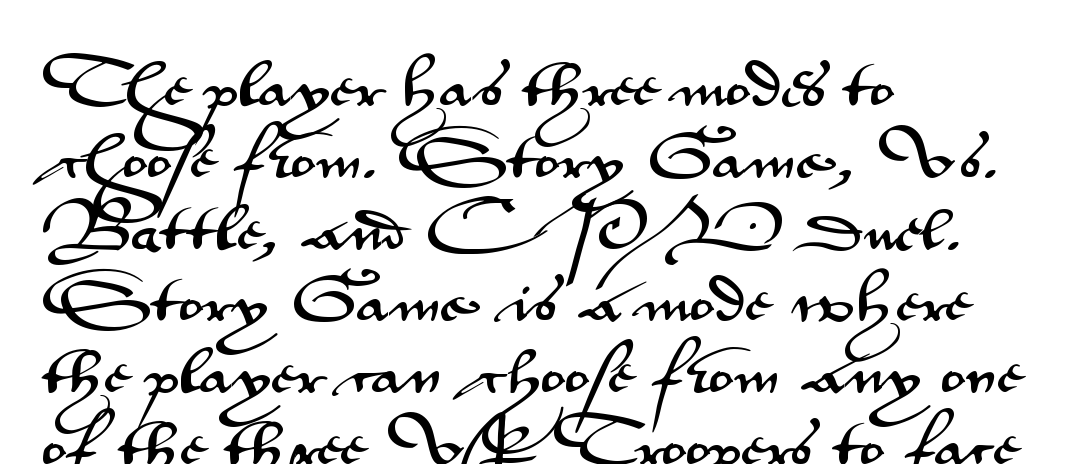
The image shows 52 px wide sans-serif type; set left-aligned, normal line spacing (1.38x), normal letter spacing, not underlined; medium stroke contrast and a small x-height.
